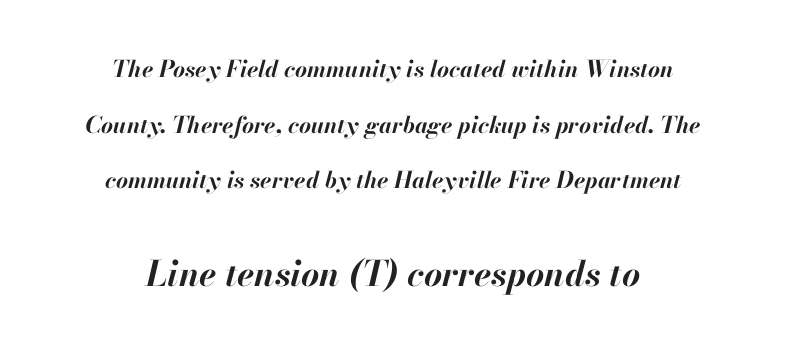
Q: Is the text bold? A: Yes.
Q: Is the text italic (slanted)? A: Yes, it leans right by about 13 degrees.
Q: Is the text underlined? A: No.
Q: How is the paragraph aligned? A: Centered.
Q: Is the spacing between letters normal or unusually wide? A: Normal.
Q: Is the spacing between lines tight, normal or loose? A: Loose.
Q: Which block of text is set in a larger size, the first (top) or the second (bottom)? A: The second (bottom) one.
Q: Width (condensed, normal, or wide)? A: Normal.
Q: Stroke contrast? A: High.
Q: x-height? A: Small.
Q: Monospaced? A: No.
